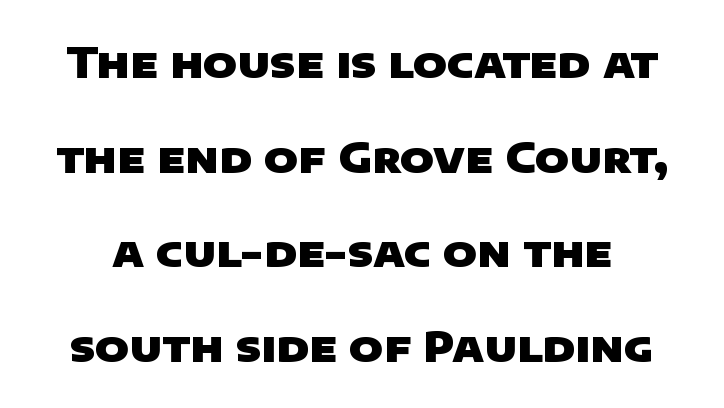
Plenty of ink on the page — the face is bold. The rendering keeps characters at their native spacing. These lines are rendered in a variable-pitch font. Underline: absent. Does the leading feel generous? Absolutely, it's lavish. The rendering shows plain stroke endings on the letterforms — a sans-serif design.
